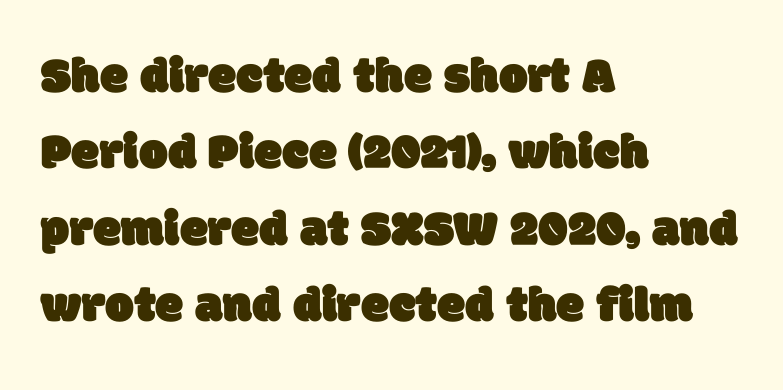
The rendering uses natural spacing where letterforms have individual widths. The rendering uses a moderate line-height, typical for paragraphs. A sans-serif font was chosen for this passage. No extra tracking has been applied to these lines. Only glyphs here, with clear space below each row. Caption: multi-line text, flush left, ragged right.
